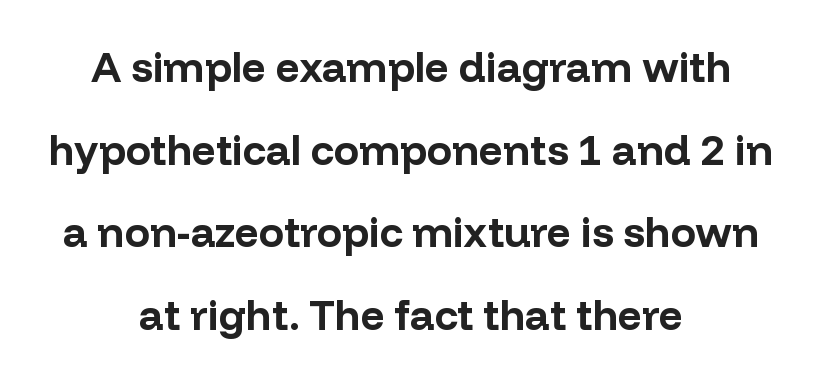
{"serif": "no", "italic": "no", "bold": "yes", "weight": "bold", "width": "normal", "stroke_contrast": "low", "x_height": "medium", "monospaced": "no", "underline": "no", "align": "center", "line_spacing": "loose", "line_spacing_ratio": 1.97, "letter_spacing": "normal", "letter_spacing_em": 0.0, "glyph_px": 42}
